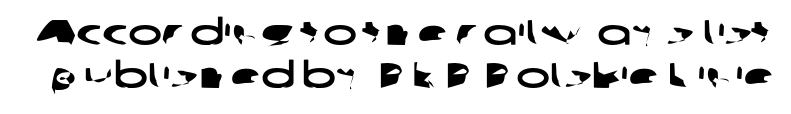
{"serif": "no", "width": "wide", "stroke_contrast": "low", "x_height": "medium", "monospaced": "no", "underline": "no", "line_spacing_ratio": 1.19, "letter_spacing": "normal", "letter_spacing_em": 0.0, "glyph_px": 36}
